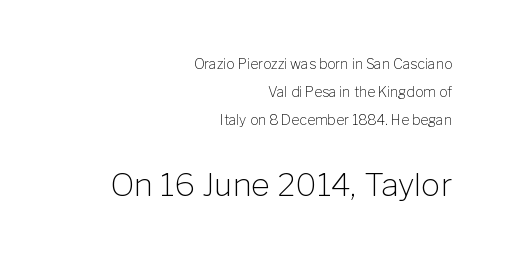
Descenders are the only things crossing below the line. Size contrast runs from small at the top to large at the bottom. Does the type have serifs? No, each stem ends abruptly. In terms of leading, this rendering errs on the spacious side.
